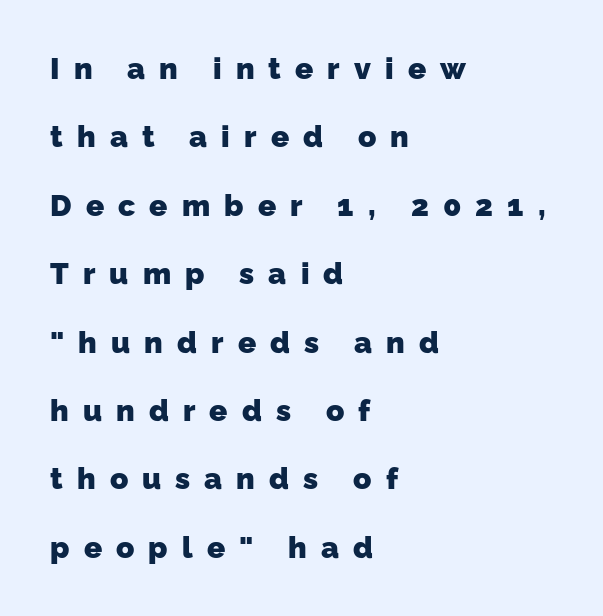
{"serif": "no", "bold": "yes", "weight": "heavy", "width": "normal", "stroke_contrast": "low", "x_height": "medium", "monospaced": "no", "underline": "no", "align": "left", "line_spacing": "loose", "line_spacing_ratio": 2.28, "letter_spacing": "wide", "letter_spacing_em": 0.47, "glyph_px": 30}
